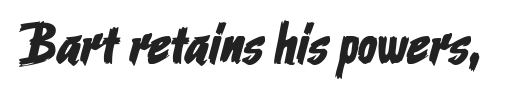
Q: Is the typeface a serif or a sans-serif typeface? A: Sans-serif.
Q: Is the text underlined? A: No.
Q: Is the spacing between letters normal or unusually wide? A: Normal.
Q: Width (condensed, normal, or wide)? A: Condensed.
Q: Stroke contrast? A: Low.
Q: x-height? A: Medium.
Q: Monospaced? A: No.
